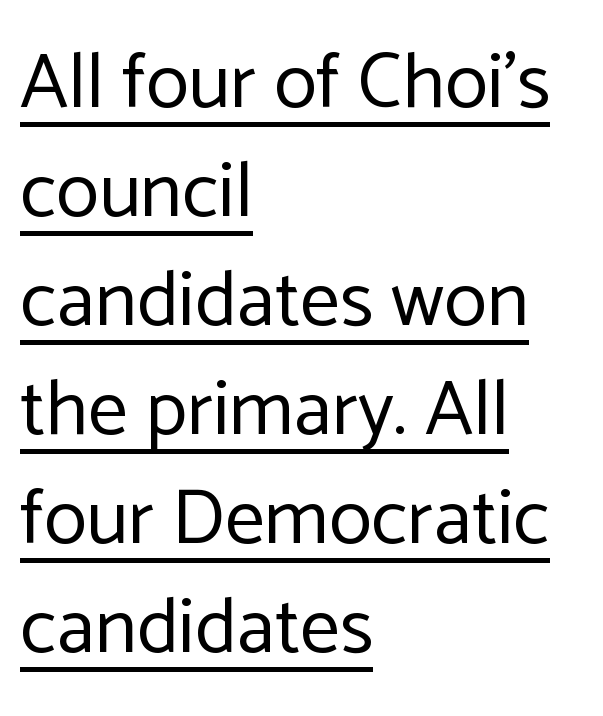
Underlining? Definitely there. Nope, no serifs anywhere on these letters. On a weight scale, this lands at 450 or below. Every stem runs plumb, perpendicular to the baseline. Line starts are locked; line ends wander. Interline gaps are of average width in this sample.
